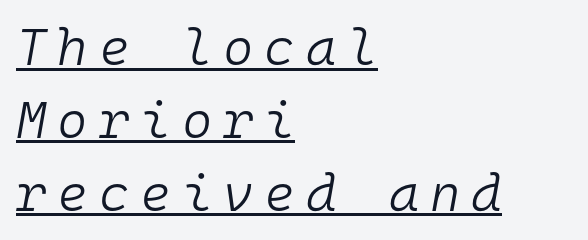
Q: Is the text bold? A: No.
Q: Is the text italic (slanted)? A: Yes, it leans right by about 10 degrees.
Q: Is the text underlined? A: Yes.
Q: How is the paragraph aligned? A: Left-aligned.
Q: Is the spacing between letters normal or unusually wide? A: Unusually wide.
Q: Is the spacing between lines tight, normal or loose? A: Normal.
Q: Width (condensed, normal, or wide)? A: Normal.
Q: Stroke contrast? A: Low.
Q: x-height? A: Medium.
Q: Monospaced? A: Yes.
